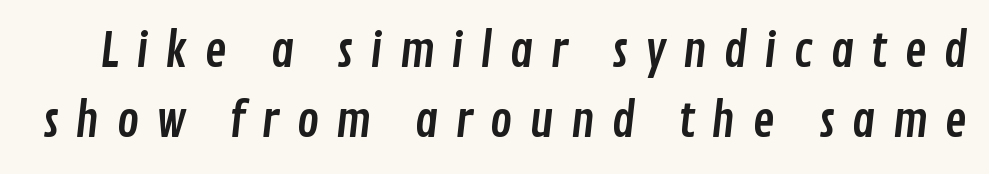
{"serif": "no", "width": "condensed", "stroke_contrast": "low", "x_height": "medium", "monospaced": "no", "underline": "no", "line_spacing": "normal", "line_spacing_ratio": 1.48, "letter_spacing": "wide", "letter_spacing_em": 0.35, "glyph_px": 47}
